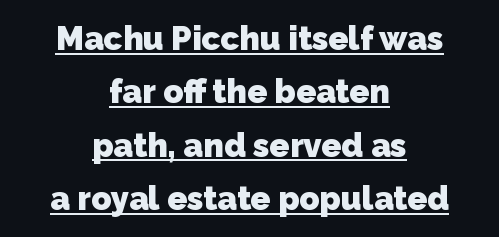
The image shows 33 px heavy sans-serif type; set centered, normal line spacing (1.62x), normal letter spacing, underlined; low stroke contrast and a medium x-height.
